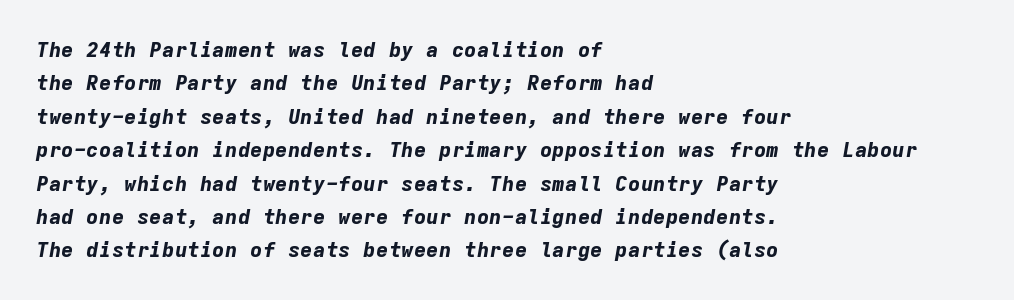
Teacher's note: observe the even left margin — that is flush-left alignment. Slanted lettering throughout. Emphasis by weight is at full strength: bold. Any mark beneath the type? The region is blank. Nothing unusual about the tracking: characters are spaced as the font intends. The block of text has a typical density, with ordinary space between rows.
